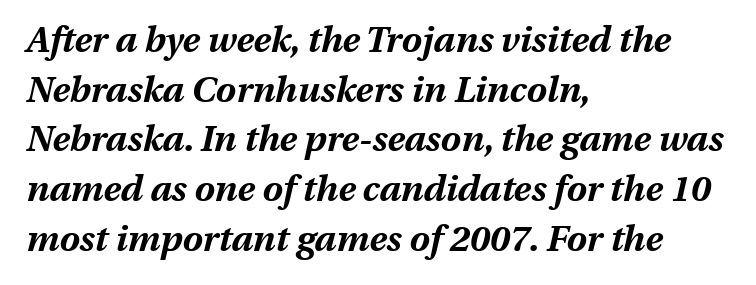
Q: Is the text bold? A: Yes.
Q: Is the text italic (slanted)? A: Yes, it leans right by about 13 degrees.
Q: Is the text underlined? A: No.
Q: How is the paragraph aligned? A: Left-aligned.
Q: Is the spacing between letters normal or unusually wide? A: Normal.
Q: Is the spacing between lines tight, normal or loose? A: Normal.
Q: Width (condensed, normal, or wide)? A: Normal.
Q: Stroke contrast? A: Medium.
Q: x-height? A: Medium.
Q: Monospaced? A: No.
